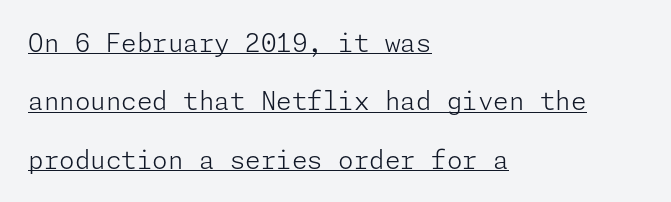
Q: Is the text bold? A: No.
Q: Is the text italic (slanted)? A: No, it is upright.
Q: Is the text underlined? A: Yes.
Q: How is the paragraph aligned? A: Left-aligned.
Q: Is the spacing between letters normal or unusually wide? A: Normal.
Q: Is the spacing between lines tight, normal or loose? A: Loose.
